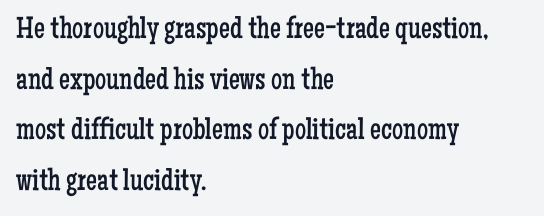
{"serif": "yes", "italic": "no", "bold": "no", "weight": "regular", "width": "condensed", "stroke_contrast": "low", "x_height": "medium", "monospaced": "no", "underline": "no", "align": "left", "line_spacing": "normal", "line_spacing_ratio": 1.63, "letter_spacing": "normal", "letter_spacing_em": 0.0, "glyph_px": 31}
